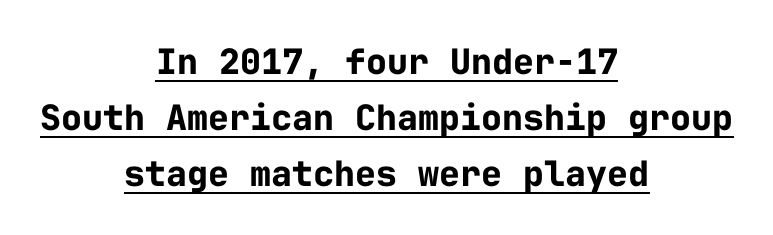
The image shows 35 px bold sans-serif type, upright, monospaced; set centered, normal line spacing (1.6x), normal letter spacing, underlined; low stroke contrast and a medium x-height.
